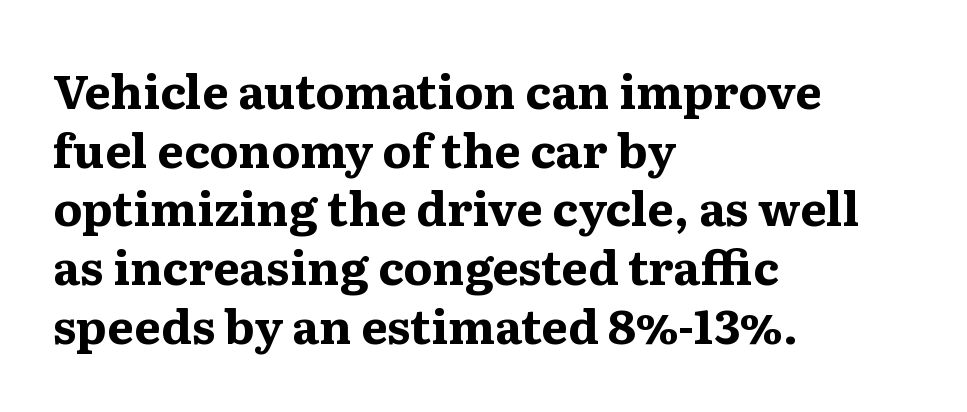
The image shows 47 px bold, wide serif type, upright; set left-aligned, normal line spacing (1.25x), normal letter spacing, not underlined; medium stroke contrast and a medium x-height.
